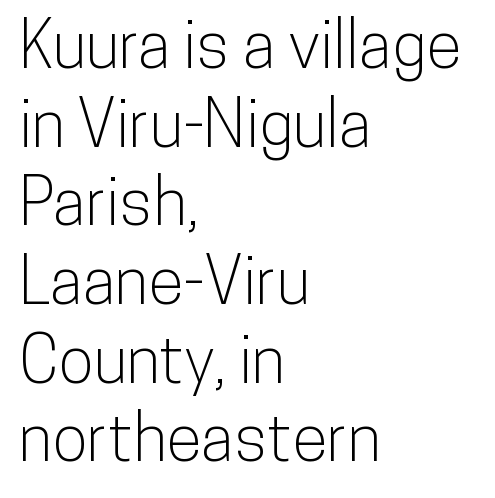
The rendering uses natural spacing where letterforms have individual widths. The designer went with a sans here, leaving each stem footless. This rendering uses left alignment, leaving the right contour irregular. Characters follow at the spacing the type designer built in. Posture: upright roman.
